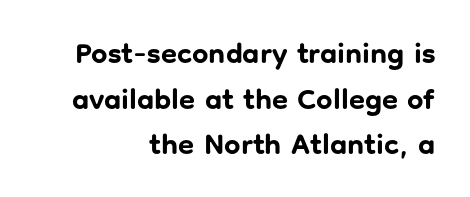
The image shows 29 px bold sans-serif type, upright; set right-aligned, normal line spacing (1.57x), normal letter spacing, not underlined; low stroke contrast and a medium x-height.
